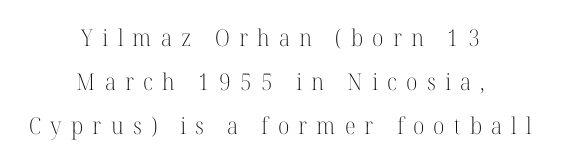
{"italic": "no", "bold": "no", "underline": "no", "align": "center", "line_spacing": "loose", "line_spacing_ratio": 1.92, "letter_spacing": "wide", "letter_spacing_em": 0.4, "glyph_px": 23}
